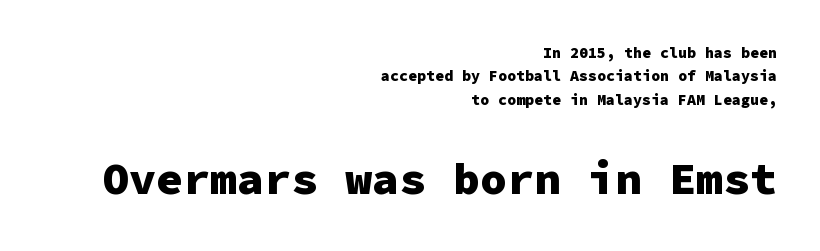
The image shows 45 px heavy sans-serif type, upright, monospaced; set right-aligned, normal line spacing (1.56x), normal letter spacing, not underlined; the second (bottom) block is 3.0x larger; low stroke contrast and a medium x-height.
